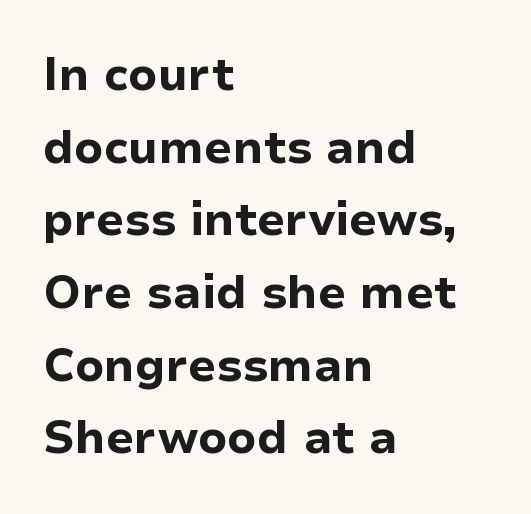
Q: Is the text bold? A: Yes.
Q: Is the text italic (slanted)? A: No, it is upright.
Q: Is the typeface a serif or a sans-serif typeface? A: Sans-serif.
Q: Is the text underlined? A: No.
Q: How is the paragraph aligned? A: Left-aligned.
Q: Is the spacing between letters normal or unusually wide? A: Normal.
Q: Is the spacing between lines tight, normal or loose? A: Normal.
Q: Width (condensed, normal, or wide)? A: Normal.
Q: Stroke contrast? A: Low.
Q: x-height? A: Medium.
Q: Monospaced? A: No.
